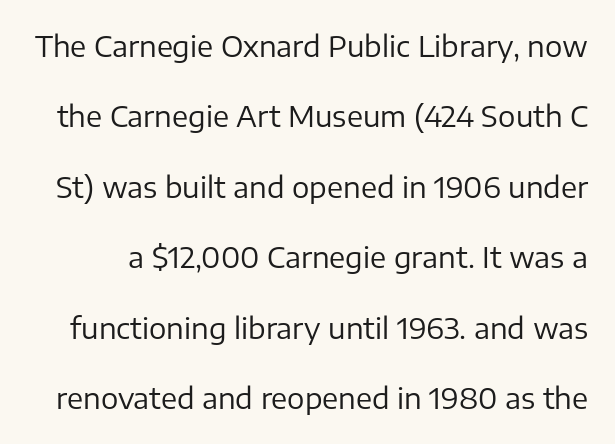
The face used here is rendered with its standard letterfit. A clean baseline with only descenders dipping below it. Compared with a typical body face, this is equally light or lighter still. The rendering shows plain stroke endings on the letterforms — a sans-serif design.
